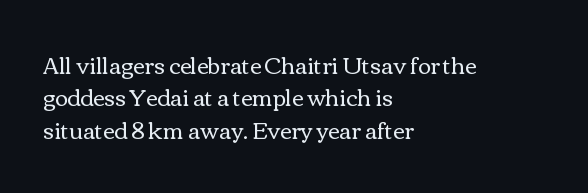
Q: Is the text bold? A: No.
Q: Is the text italic (slanted)? A: No, it is upright.
Q: Is the text underlined? A: No.
Q: How is the paragraph aligned? A: Left-aligned.
Q: Is the spacing between letters normal or unusually wide? A: Normal.
Q: Is the spacing between lines tight, normal or loose? A: Normal.
